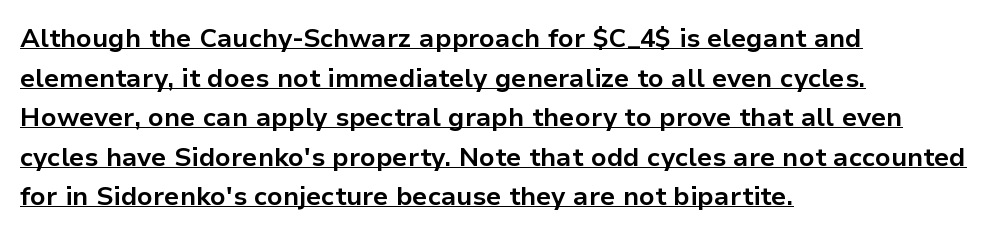
Caption: multi-line text, flush left, ragged right. This rendering features underlined lettering. Honestly, the row spacing looks completely unremarkable. The rendering uses a bold face; every stroke is thick and dark. Compared with typical body copy, the letter spacing here is the same. The letters stand upright; this is a roman face.
